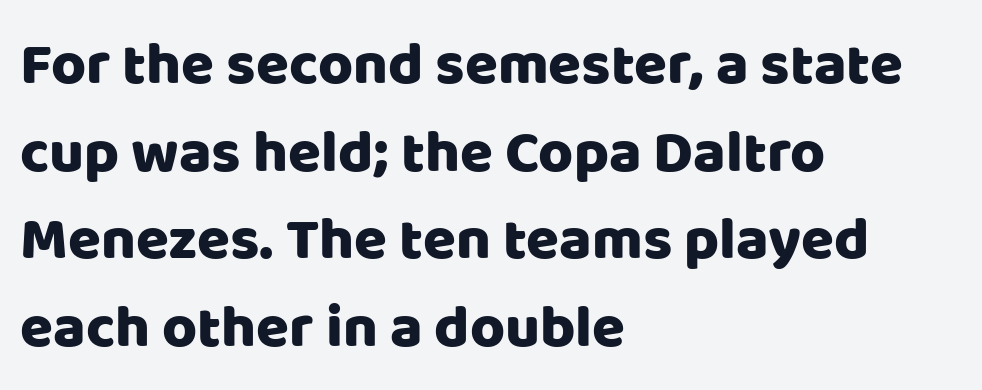
The image shows 60 px sans-serif type, upright; set left-aligned, normal line spacing (1.46x), normal letter spacing, not underlined; low stroke contrast and a large x-height.
